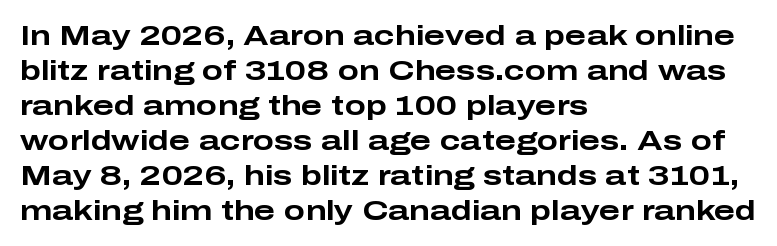
The image shows 28 px bold, wide sans-serif type, upright; set left-aligned, normal line spacing (1.25x), normal letter spacing, not underlined; low stroke contrast and a medium x-height.
